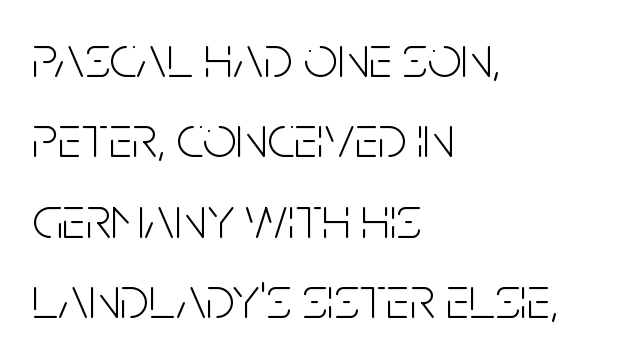
Q: Is the text bold? A: No.
Q: Is the text italic (slanted)? A: No, it is upright.
Q: Is the typeface a serif or a sans-serif typeface? A: Sans-serif.
Q: Is the text underlined? A: No.
Q: How is the paragraph aligned? A: Left-aligned.
Q: Is the spacing between letters normal or unusually wide? A: Normal.
Q: Is the spacing between lines tight, normal or loose? A: Normal.
Q: Width (condensed, normal, or wide)? A: Condensed.
Q: Stroke contrast? A: Low.
Q: x-height? A: Large.
Q: Monospaced? A: No.
